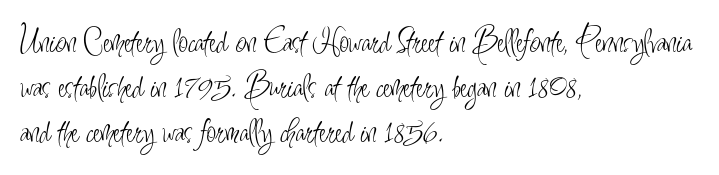
{"serif": "no", "bold": "no", "weight": "light", "width": "condensed", "stroke_contrast": "low", "x_height": "small", "monospaced": "no", "underline": "no", "align": "left", "line_spacing": "normal", "line_spacing_ratio": 1.28, "letter_spacing": "normal", "letter_spacing_em": 0.0, "glyph_px": 35}
